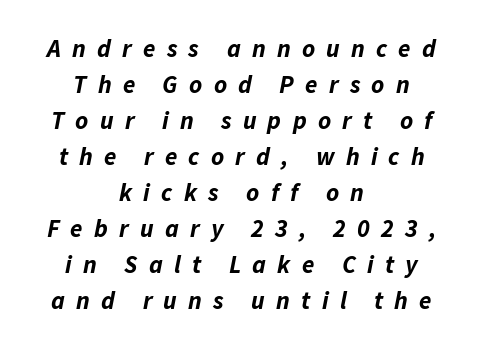
Q: Is the text bold? A: Yes.
Q: Is the text italic (slanted)? A: Yes, it leans right by about 11 degrees.
Q: Is the text underlined? A: No.
Q: How is the paragraph aligned? A: Centered.
Q: Is the spacing between letters normal or unusually wide? A: Unusually wide.
Q: Is the spacing between lines tight, normal or loose? A: Normal.
